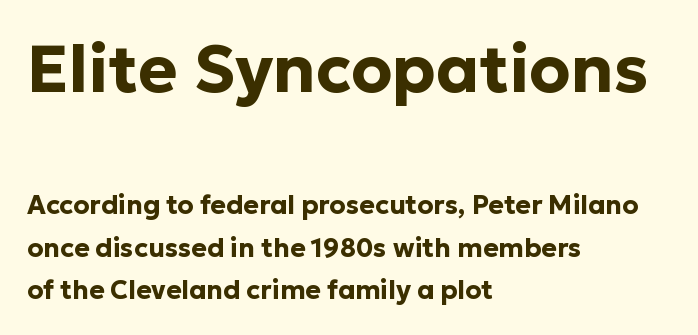
Here the designer chose a conventional face with non-uniform glyph widths. Stroke thickness is high; the sample reads as a true bold. You could call the tracking neutral — neither tight nor loose. Caption: multi-line text, flush left, ragged right.
